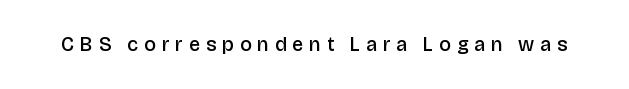
{"italic": "no", "bold": "semi", "underline": "no", "letter_spacing": "wide", "letter_spacing_em": 0.29, "glyph_px": 20}
